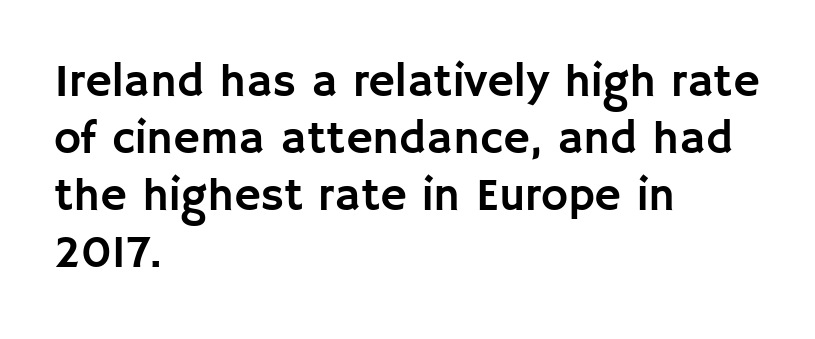
Q: Is the text italic (slanted)? A: No, it is upright.
Q: Is the typeface a serif or a sans-serif typeface? A: Sans-serif.
Q: Is the text underlined? A: No.
Q: How is the paragraph aligned? A: Left-aligned.
Q: Is the spacing between letters normal or unusually wide? A: Normal.
Q: Width (condensed, normal, or wide)? A: Normal.
Q: Stroke contrast? A: Low.
Q: x-height? A: Large.
Q: Monospaced? A: No.
